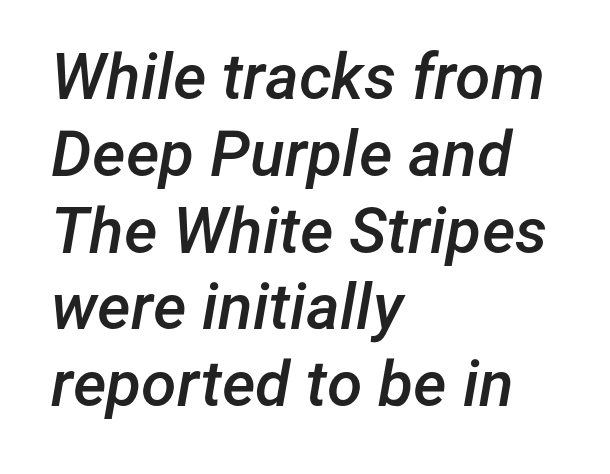
{"italic": "yes", "lean": "right", "slant_degrees": 12, "bold": "semi", "weight": "semibold", "width": "normal", "stroke_contrast": "low", "x_height": "medium", "monospaced": "no", "underline": "no", "align": "left", "line_spacing_ratio": 1.2, "letter_spacing": "normal", "letter_spacing_em": 0.0, "glyph_px": 64}
